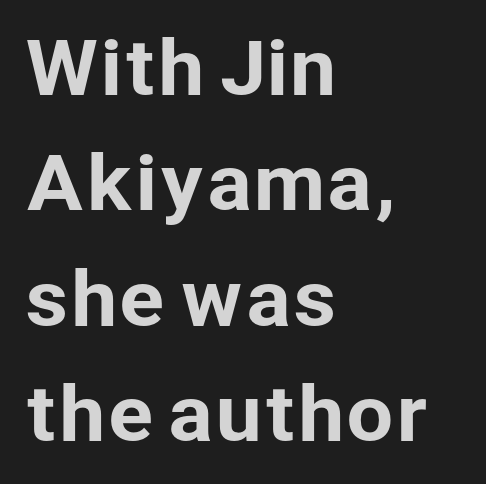
Q: Is the text italic (slanted)? A: No, it is upright.
Q: Is the typeface a serif or a sans-serif typeface? A: Sans-serif.
Q: Is the text underlined? A: No.
Q: How is the paragraph aligned? A: Left-aligned.
Q: Is the spacing between letters normal or unusually wide? A: Normal.
Q: Is the spacing between lines tight, normal or loose? A: Normal.
Q: Width (condensed, normal, or wide)? A: Normal.
Q: Stroke contrast? A: Low.
Q: x-height? A: Medium.
Q: Monospaced? A: No.
